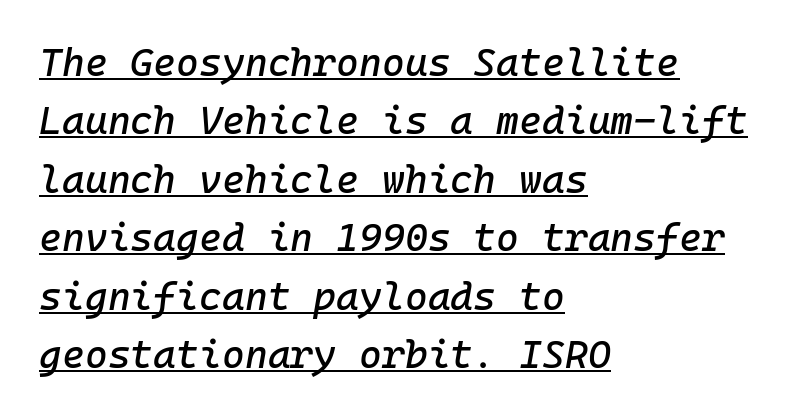
The image shows 39 px text type, italic (leaning right), monospaced; set left-aligned, normal line spacing (1.5x), normal letter spacing, underlined; low stroke contrast and a medium x-height.
